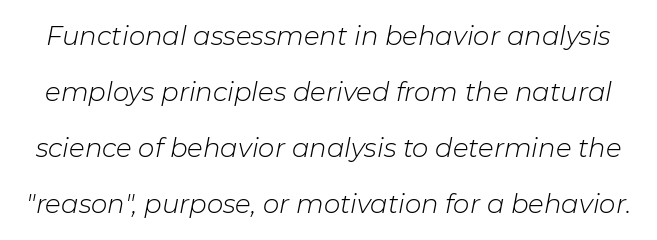
{"italic": "yes", "lean": "right", "slant_degrees": 11, "bold": "no", "underline": "no", "line_spacing": "loose", "line_spacing_ratio": 2.16, "letter_spacing": "normal", "letter_spacing_em": 0.0, "glyph_px": 26}
